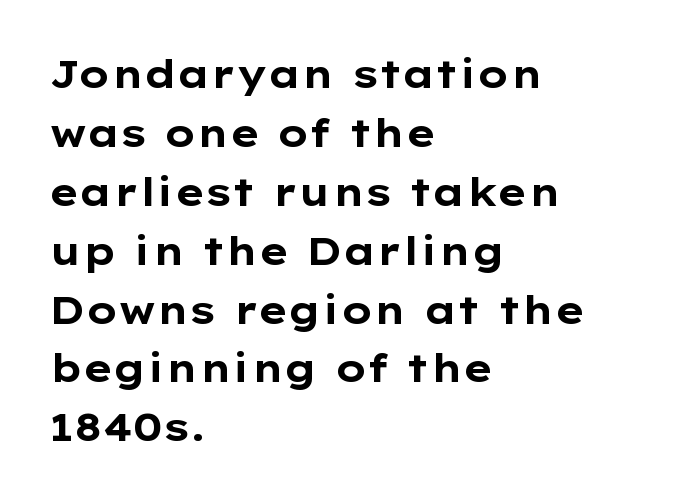
{"serif": "no", "italic": "no", "bold": "yes", "weight": "bold", "width": "wide", "stroke_contrast": "low", "x_height": "medium", "monospaced": "no", "underline": "no", "align": "left", "line_spacing": "normal", "line_spacing_ratio": 1.51, "letter_spacing": "normal", "letter_spacing_em": 0.0, "glyph_px": 39}
